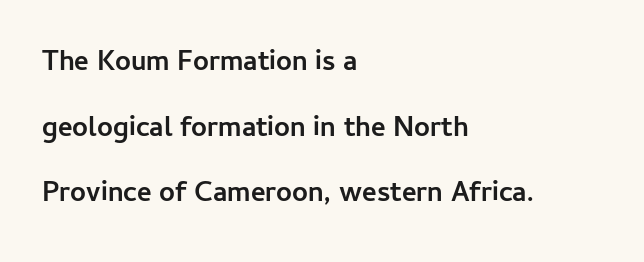
The image shows 28 px semibold sans-serif type, upright; set left-aligned, loose line spacing (2.34x), normal letter spacing, not underlined; low stroke contrast and a medium x-height.
